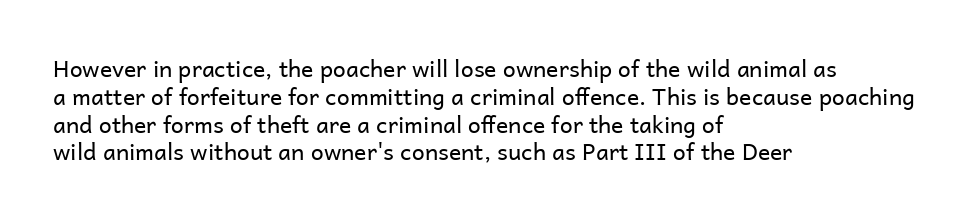
Italic: no, the glyphs are upright roman. Typeset ragged right — the left edge is the straight one. The gaps between neighbouring characters are ordinary and unremarkable. No letter is thick-stroked: the sample isn't bold. Lines of text with bare space underneath.
